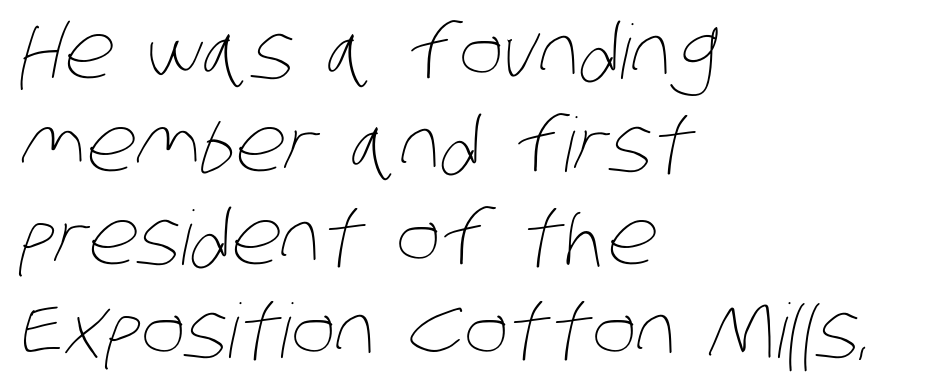
The image shows 75 px thin, condensed type; set left-aligned, line spacing 1.24x, normal letter spacing, not underlined; low stroke contrast and a large x-height.
